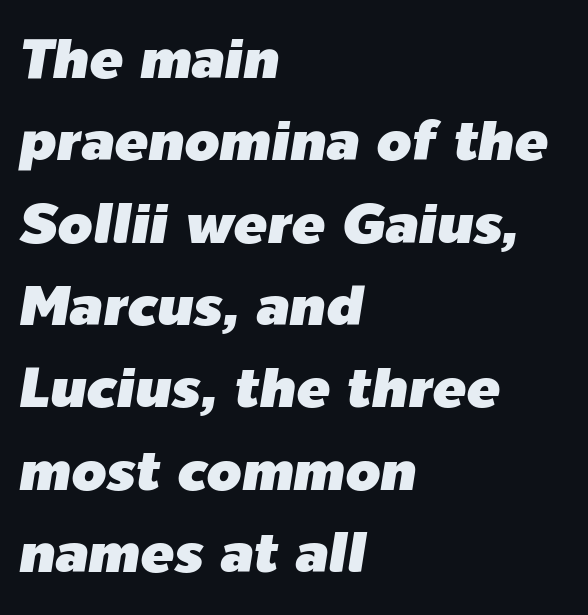
Q: Is the text italic (slanted)? A: Yes, it leans right by about 9 degrees.
Q: Is the text underlined? A: No.
Q: How is the paragraph aligned? A: Left-aligned.
Q: Is the spacing between letters normal or unusually wide? A: Normal.
Q: Is the spacing between lines tight, normal or loose? A: Normal.
Q: Width (condensed, normal, or wide)? A: Normal.
Q: Stroke contrast? A: Low.
Q: x-height? A: Medium.
Q: Monospaced? A: No.
